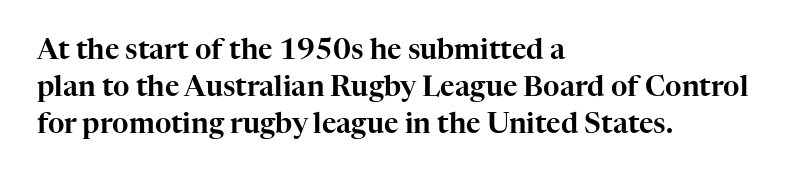
Descender tails drop into unmarked territory. Which margin do the lines hug? The left one — the right edge is uneven. In terms of letterspacing, this is plain default setting. Rendered with straight, roman letterforms. Serif or sans? Serif — the stroke terminals have little feet. The block of text has a typical density, with ordinary space between rows.
